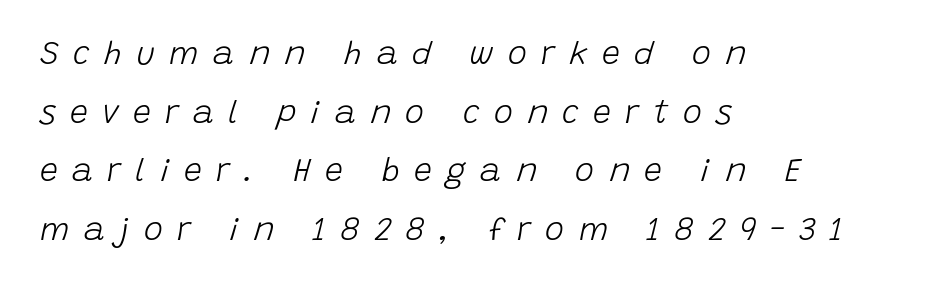
The image shows 32 px light type, italic (leaning right); set left-aligned, line spacing 1.83x, unusually wide letter spacing (+0.45 em), not underlined; low stroke contrast and a large x-height.
